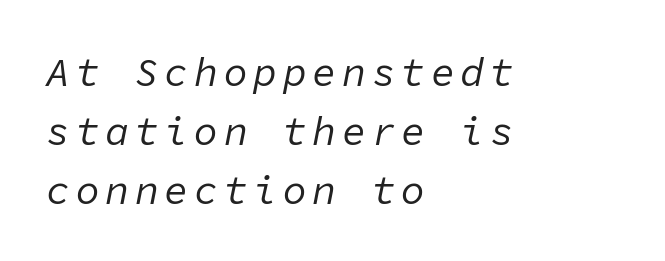
{"italic": "yes", "lean": "right", "slant_degrees": 11, "bold": "no", "weight": "regular", "width": "normal", "stroke_contrast": "low", "x_height": "medium", "monospaced": "yes", "underline": "no", "align": "left", "line_spacing": "normal", "line_spacing_ratio": 1.47, "glyph_px": 40}
